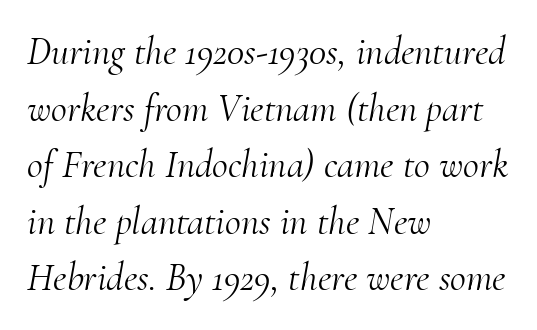
{"serif": "yes", "italic": "yes", "lean": "right", "slant_degrees": 10, "bold": "no", "weight": "light", "width": "normal", "stroke_contrast": "medium", "x_height": "small", "monospaced": "no", "underline": "no", "align": "left", "line_spacing": "normal", "line_spacing_ratio": 1.45, "letter_spacing": "normal", "letter_spacing_em": 0.0, "glyph_px": 39}
